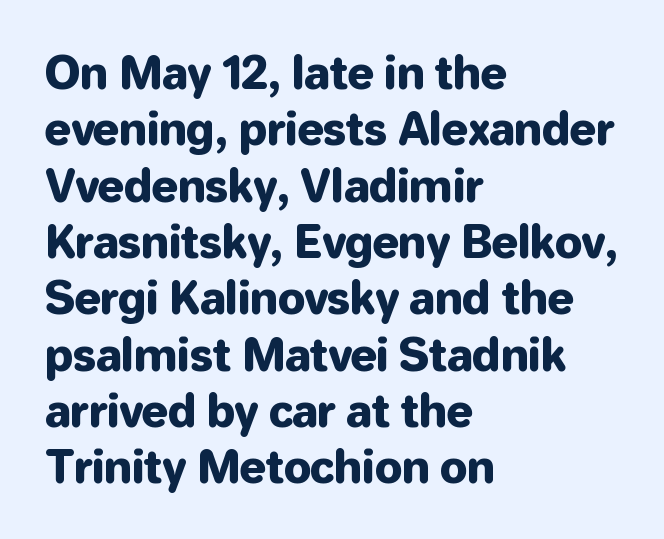
Q: Is the text italic (slanted)? A: No, it is upright.
Q: Is the typeface a serif or a sans-serif typeface? A: Sans-serif.
Q: Is the text underlined? A: No.
Q: How is the paragraph aligned? A: Left-aligned.
Q: Is the spacing between letters normal or unusually wide? A: Normal.
Q: Is the spacing between lines tight, normal or loose? A: Normal.
Q: Width (condensed, normal, or wide)? A: Normal.
Q: Stroke contrast? A: Low.
Q: x-height? A: Medium.
Q: Monospaced? A: No.
